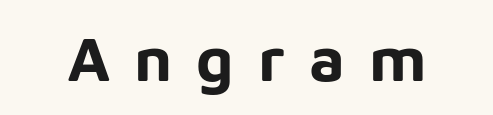
The image shows 63 px bold sans-serif type, upright; set unusually wide letter spacing (+0.38 em), not underlined; low stroke contrast and a medium x-height.
